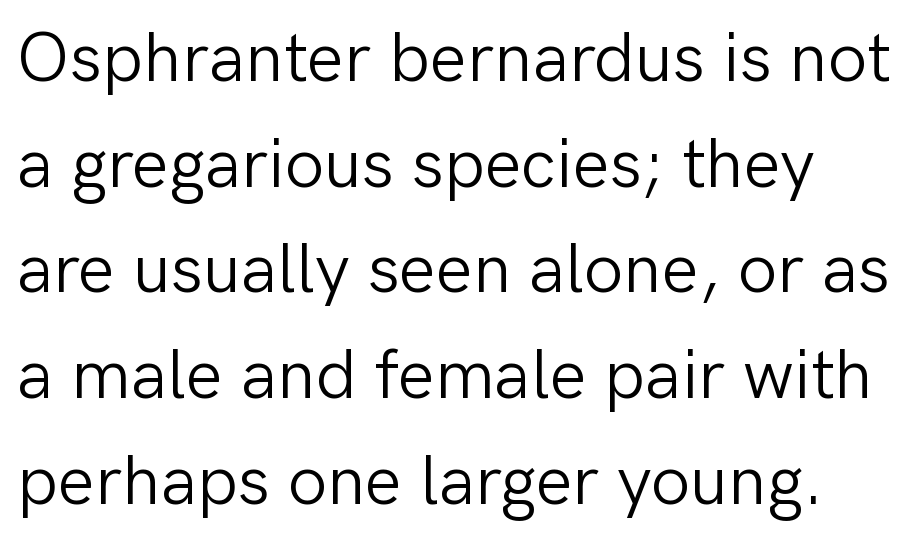
The image shows 70 px light sans-serif type, upright; set left-aligned, normal line spacing (1.51x), normal letter spacing, not underlined; low stroke contrast and a medium x-height.
